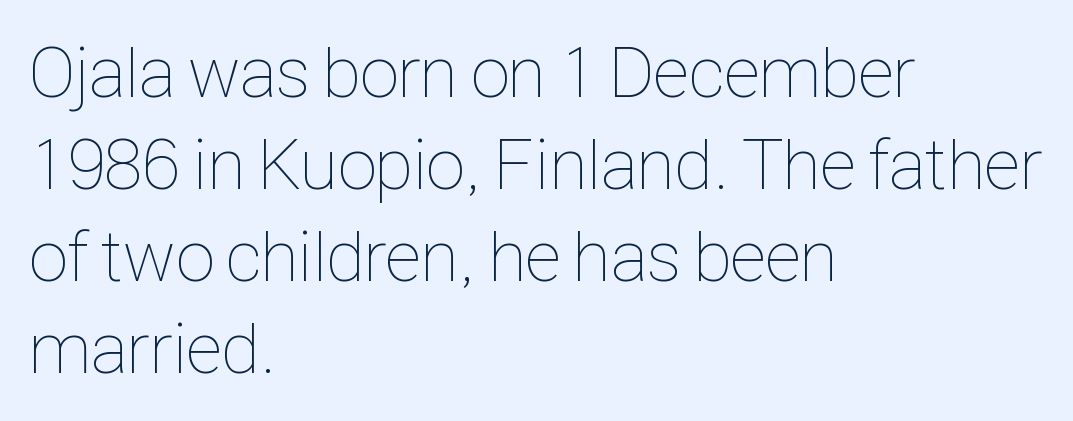
The space beneath each line is pristine and unruled. Nothing heavy about these letters — not bold at all. Alignment: flush left. Short note: letters normally spaced.
